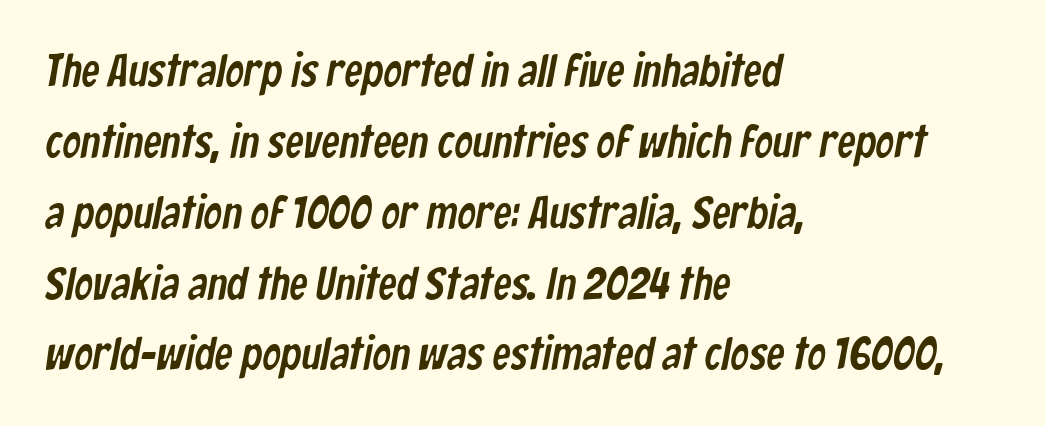
Q: Is the typeface a serif or a sans-serif typeface? A: Sans-serif.
Q: Is the text underlined? A: No.
Q: How is the paragraph aligned? A: Left-aligned.
Q: Is the spacing between letters normal or unusually wide? A: Normal.
Q: Is the spacing between lines tight, normal or loose? A: Normal.
Q: Width (condensed, normal, or wide)? A: Condensed.
Q: Stroke contrast? A: Low.
Q: x-height? A: Medium.
Q: Monospaced? A: No.
